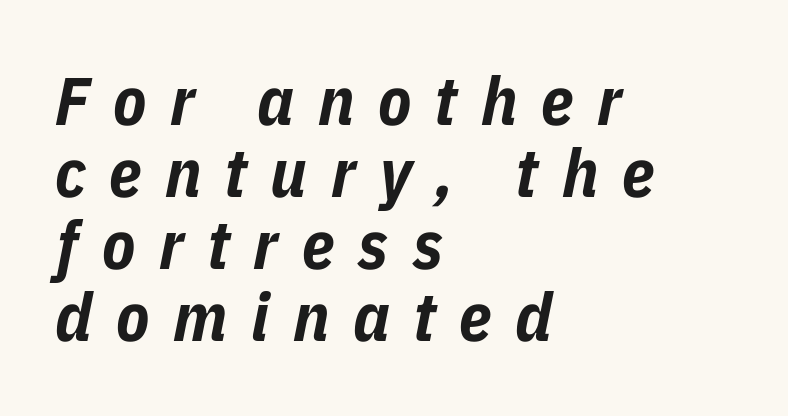
The image shows 68 px bold, condensed type, italic (leaning right); set left-aligned, tight line spacing (1.06x), unusually wide letter spacing (+0.35 em), not underlined; low stroke contrast and a medium x-height.
